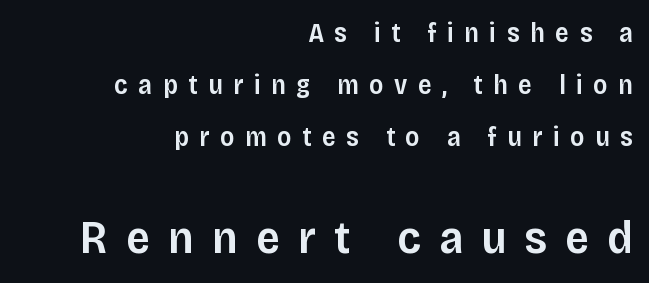
Q: Is the text bold? A: Semi-bold.
Q: Is the text italic (slanted)? A: No, it is upright.
Q: Is the typeface a serif or a sans-serif typeface? A: Sans-serif.
Q: Is the text underlined? A: No.
Q: How is the paragraph aligned? A: Right-aligned.
Q: Is the spacing between letters normal or unusually wide? A: Unusually wide.
Q: Is the spacing between lines tight, normal or loose? A: Loose.
Q: Which block of text is set in a larger size, the first (top) or the second (bottom)? A: The second (bottom) one.
Q: Width (condensed, normal, or wide)? A: Normal.
Q: Stroke contrast? A: Low.
Q: x-height? A: Large.
Q: Monospaced? A: No.
